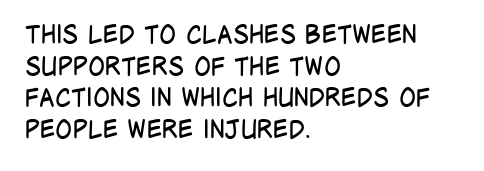
{"italic": "no", "bold": "no", "underline": "no", "align": "left", "line_spacing": "normal", "line_spacing_ratio": 1.27, "letter_spacing": "normal", "letter_spacing_em": 0.0, "glyph_px": 25}
